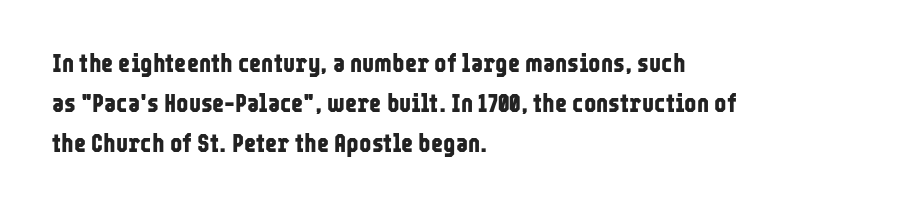
The letterforms sit shoulder to shoulder at normal distance. If you measured baseline to baseline, you'd find a middling distance. The specimen omits any rule beneath the text block's lines. These lines stack with their left ends in a neat column.
